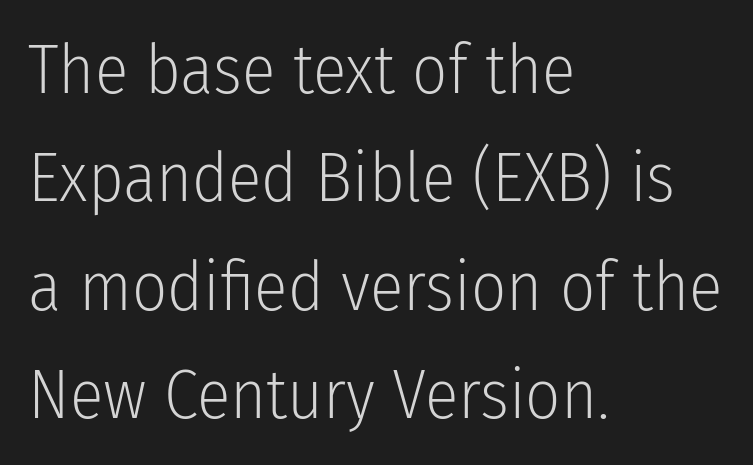
The image shows 69 px light, condensed sans-serif type, upright; set left-aligned, normal line spacing (1.57x), normal letter spacing, not underlined; low stroke contrast and a medium x-height.
